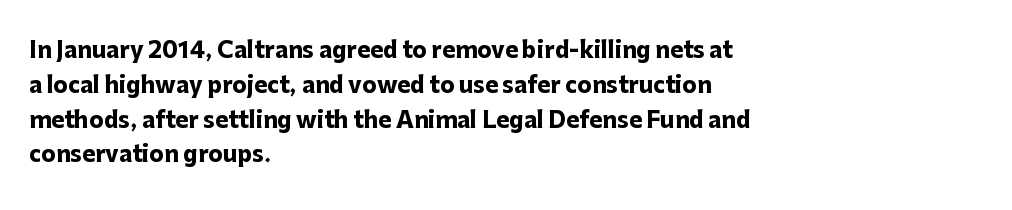
The image shows 22 px bold type, upright; set left-aligned, normal line spacing (1.58x), normal letter spacing, not underlined.
